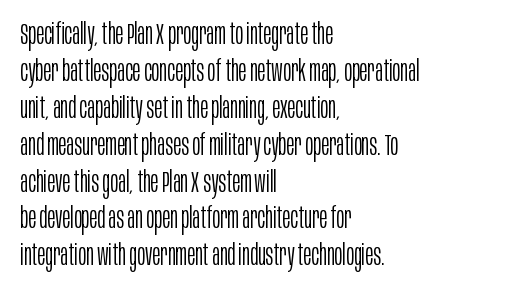
These lines are rendered in a variable-pitch font. Vertical stems look standard width or narrower in stroke. The gap between lines stays unmarked. A typesetter would call this zero additional tracking.
